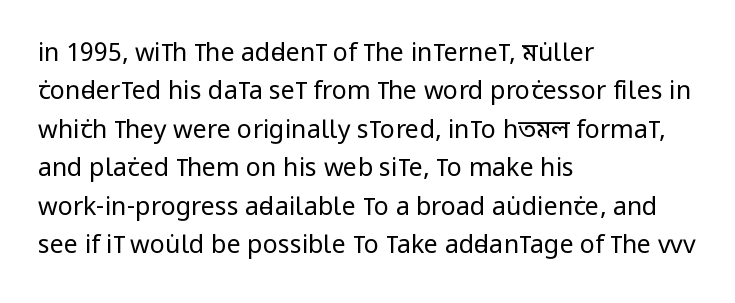
The image shows 25 px text type, upright; set left-aligned, normal line spacing (1.54x), normal letter spacing, not underlined.
